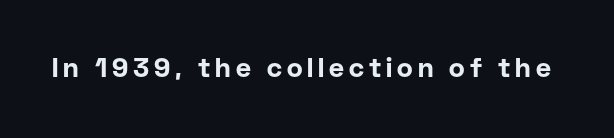
Heavy, bold letterforms. Tall strokes in this sample are plumb rather than angled. The strip under each line holds only bare page.
